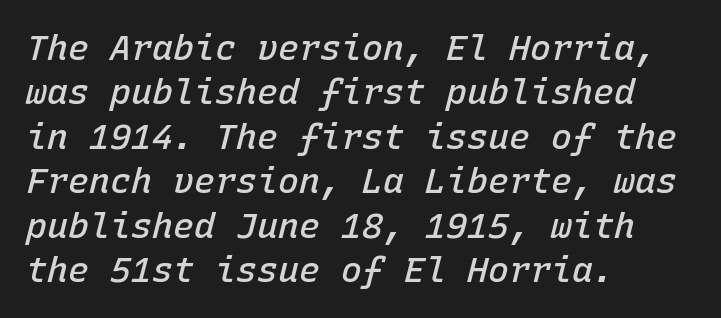
The image shows 35 px semibold type, italic (leaning right), monospaced; set left-aligned, normal line spacing (1.27x), normal letter spacing, not underlined; low stroke contrast and a medium x-height.
